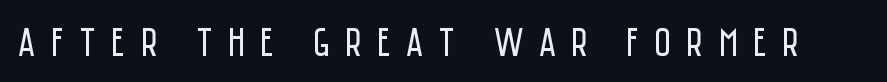
{"serif": "no", "italic": "no", "bold": "no", "weight": "regular", "width": "condensed", "stroke_contrast": "low", "x_height": "large", "monospaced": "no", "underline": "no", "letter_spacing": "wide", "letter_spacing_em": 0.37, "glyph_px": 41}
